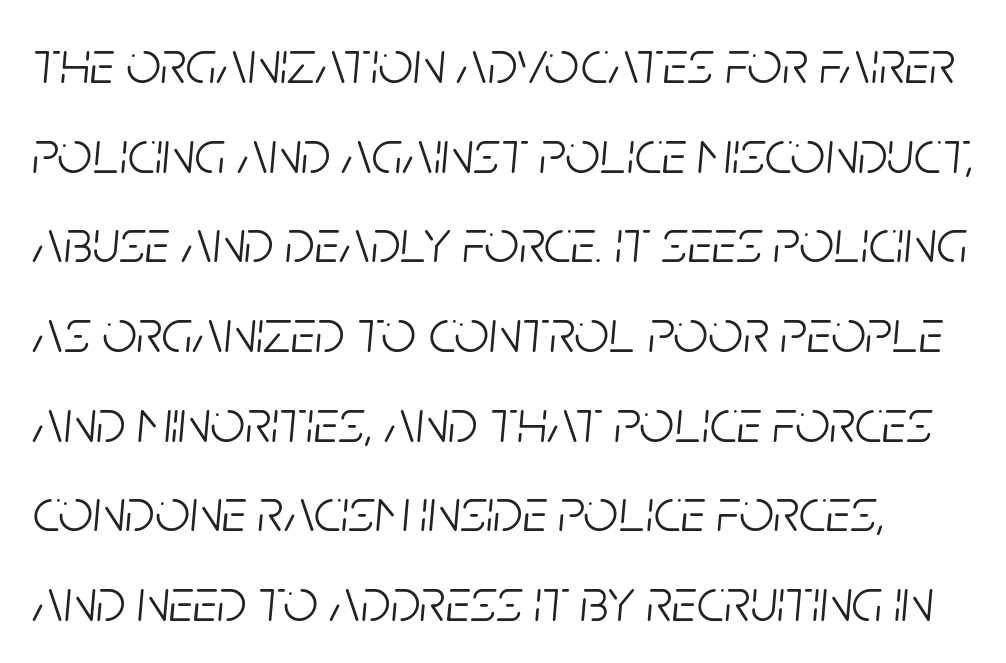
Q: Is the text bold? A: No.
Q: Is the text italic (slanted)? A: Yes, it leans right by about 5 degrees.
Q: Is the text underlined? A: No.
Q: Is the spacing between letters normal or unusually wide? A: Normal.
Q: Is the spacing between lines tight, normal or loose? A: Normal.
Q: Width (condensed, normal, or wide)? A: Condensed.
Q: Stroke contrast? A: Low.
Q: x-height? A: Large.
Q: Monospaced? A: No.
